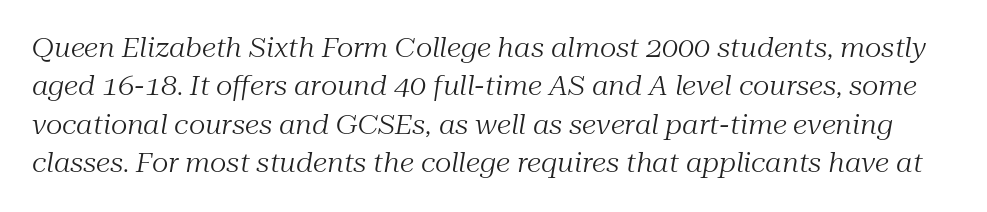
The image shows 26 px text type, italic (leaning right); set normal line spacing (1.48x), normal letter spacing, not underlined.
